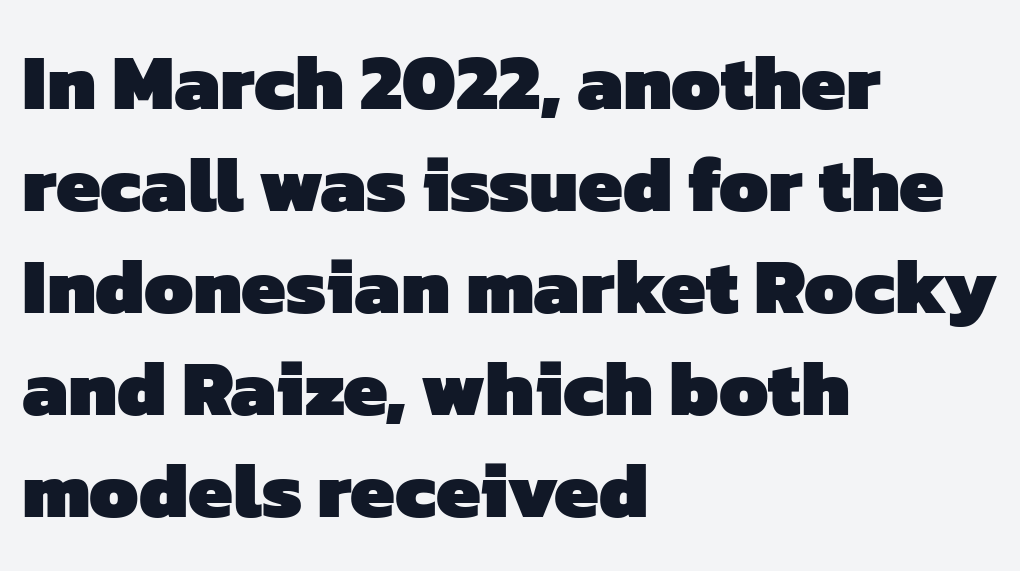
These lines carry a lot of weight — the face is fully bold. Underlining? Definitely not there. Each letter keeps its own natural width here, so spacing adapts to shape. Standard letterfit; no display-style spreading of the glyphs. The typeface chosen for these lines omits serifs.
